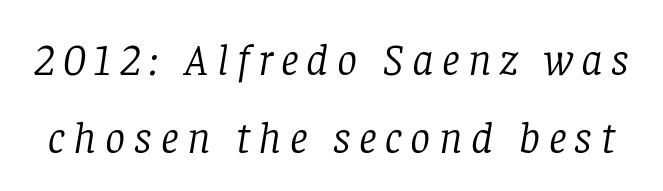
Q: Is the text bold? A: No.
Q: Is the text italic (slanted)? A: Yes, it leans right by about 8 degrees.
Q: Is the typeface a serif or a sans-serif typeface? A: Serif.
Q: Is the text underlined? A: No.
Q: Width (condensed, normal, or wide)? A: Normal.
Q: Stroke contrast? A: Low.
Q: x-height? A: Large.
Q: Monospaced? A: No.
